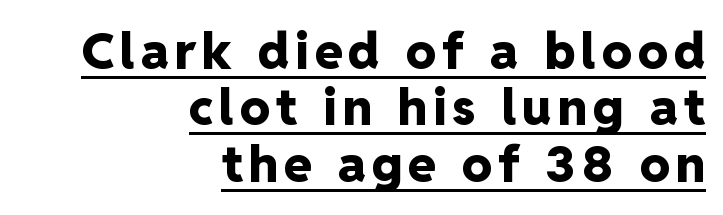
The image shows 50 px heavy sans-serif type, upright; set right-aligned, tight line spacing (1.13x), underlined; low stroke contrast and a medium x-height.
